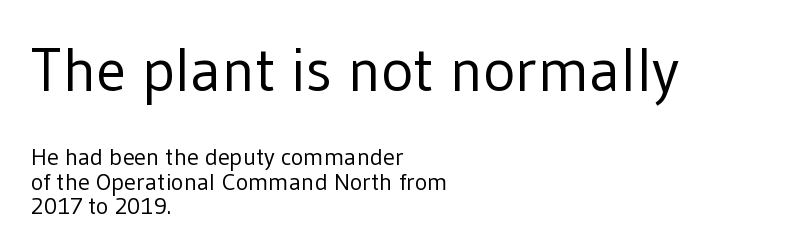
{"serif": "no", "italic": "no", "bold": "no", "weight": "regular", "width": "normal", "stroke_contrast": "low", "x_height": "medium", "monospaced": "no", "underline": "no", "align": "left", "line_spacing": "tight", "line_spacing_ratio": 1.01, "letter_spacing": "normal", "letter_spacing_em": 0.0, "larger_block": "first", "size_ratio": 2.54, "glyph_px": 61}
